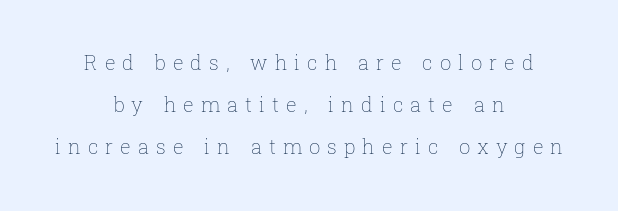
{"italic": "no", "bold": "no", "underline": "no", "align": "center", "line_spacing": "loose", "line_spacing_ratio": 2.09, "letter_spacing": "wide", "letter_spacing_em": 0.35, "glyph_px": 20}
